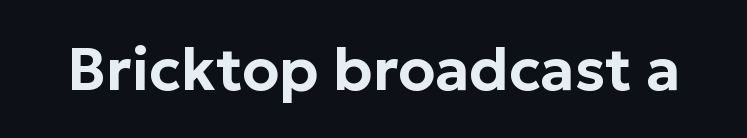
The tracking reads as untouched default to a designer's eye. What kind of face is this? One without serifs — a sans. In terms of posture, this sample is upright. Rule under the text: the space is simply empty. You could not count columns in this text — the font is proportionally spaced.
